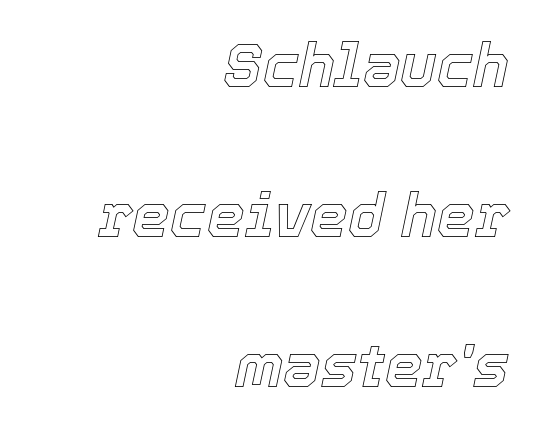
Nobody drew a line under any word here. Leading: increased. Compared with a flush-left layout, this one pins lines to the opposite, right side. The glyphs look as if they've been sheared to an angle. There is no visible air inserted between adjacent glyphs. Each letter keeps its own natural width here, so spacing adapts to shape.
